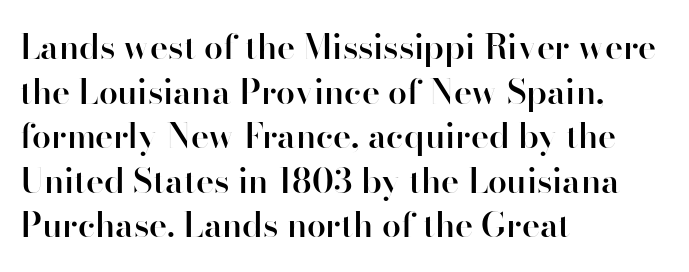
Ascenders rise straight up at ninety degrees. Short and long lines alike share a common starting point at left. The designer left line spacing at the default. The tracking reads as untouched default to a designer's eye. Each row of text sits above clean, open space.
